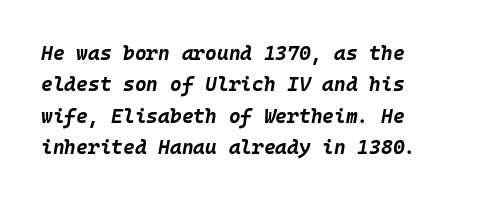
Q: Is the text bold? A: Yes.
Q: Is the text italic (slanted)? A: Yes, it leans right by about 10 degrees.
Q: Is the text underlined? A: No.
Q: Is the spacing between letters normal or unusually wide? A: Normal.
Q: Is the spacing between lines tight, normal or loose? A: Normal.
